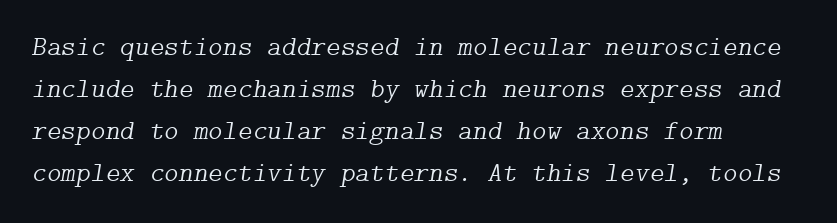
Q: Is the text bold? A: No.
Q: Is the text italic (slanted)? A: Yes, it leans right by about 9 degrees.
Q: Is the typeface a serif or a sans-serif typeface? A: Serif.
Q: Is the text underlined? A: No.
Q: How is the paragraph aligned? A: Left-aligned.
Q: Is the spacing between letters normal or unusually wide? A: Normal.
Q: Is the spacing between lines tight, normal or loose? A: Normal.
Q: Width (condensed, normal, or wide)? A: Normal.
Q: Stroke contrast? A: Low.
Q: x-height? A: Medium.
